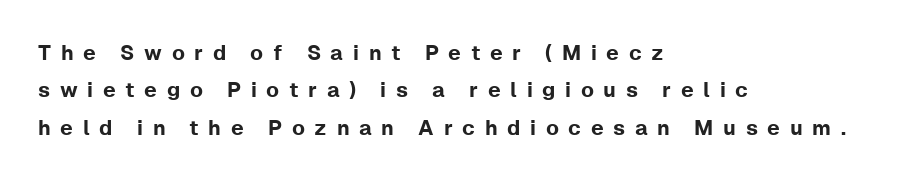
The image shows 21 px text type, upright; set left-aligned, line spacing 1.78x, unusually wide letter spacing (+0.46 em), not underlined.
